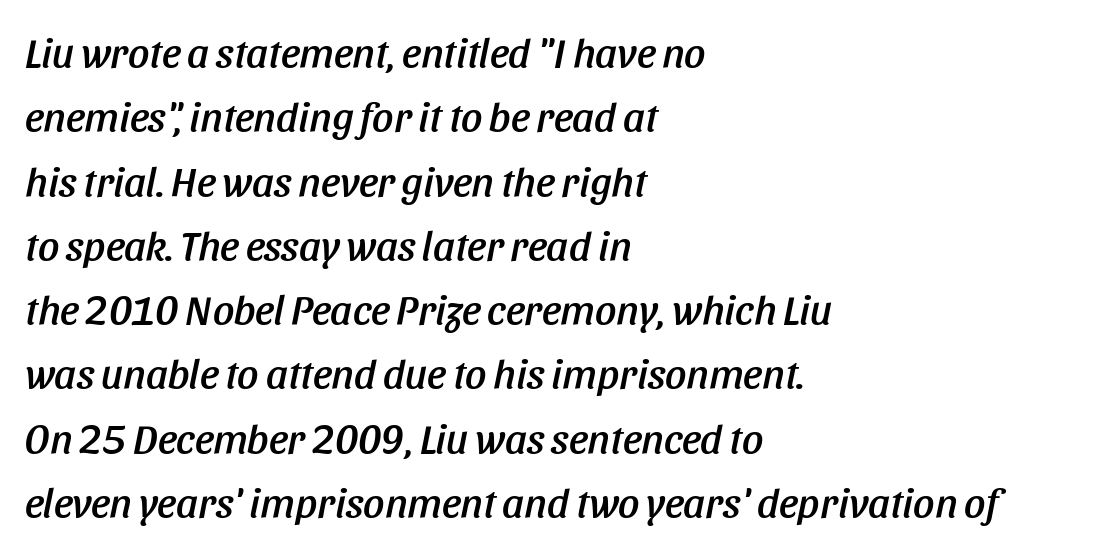
{"italic": "yes", "lean": "right", "slant_degrees": 11, "width": "condensed", "stroke_contrast": "low", "x_height": "large", "monospaced": "no", "underline": "no", "align": "left", "line_spacing": "normal", "line_spacing_ratio": 1.53, "letter_spacing": "normal", "letter_spacing_em": 0.0, "glyph_px": 42}
